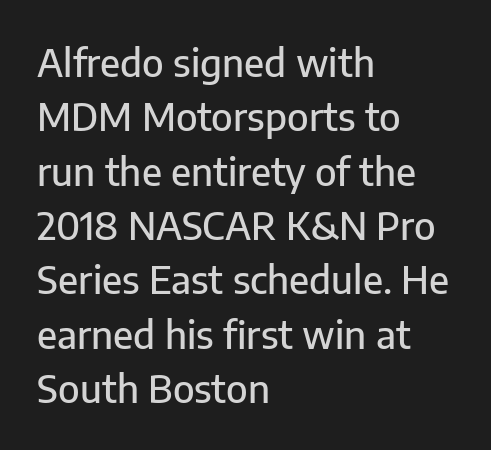
The image shows 38 px sans-serif type, upright; set left-aligned, normal line spacing (1.43x), normal letter spacing, not underlined; low stroke contrast and a medium x-height.
